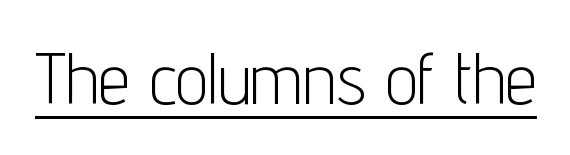
{"serif": "no", "italic": "no", "bold": "no", "weight": "light", "width": "condensed", "stroke_contrast": "low", "x_height": "medium", "monospaced": "no", "underline": "yes", "letter_spacing": "normal", "letter_spacing_em": 0.0, "glyph_px": 72}
